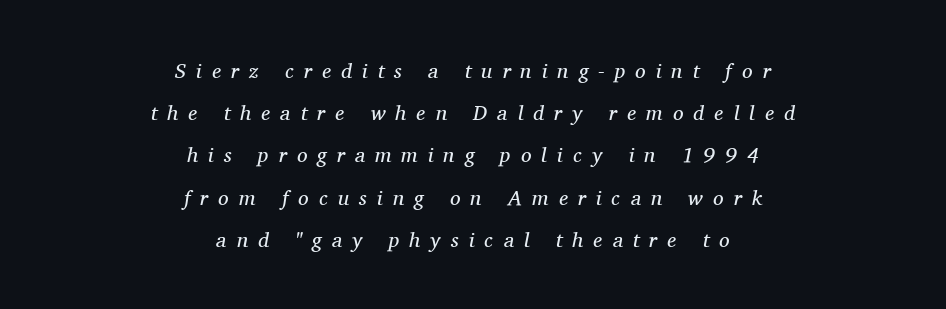
The image shows 21 px text type, italic (leaning right); set centered, loose line spacing (2.01x), unusually wide letter spacing (+0.48 em), not underlined.
